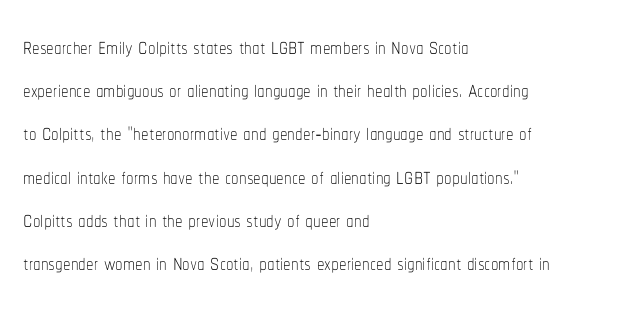
The leading is moderate, giving the passage an even texture. This rendering leaves character spacing at its baseline value. Varying glyph widths throughout — classic text-font behaviour. Unmarked baselines from the first word to the last. Weight: not bold — regular or lighter.
